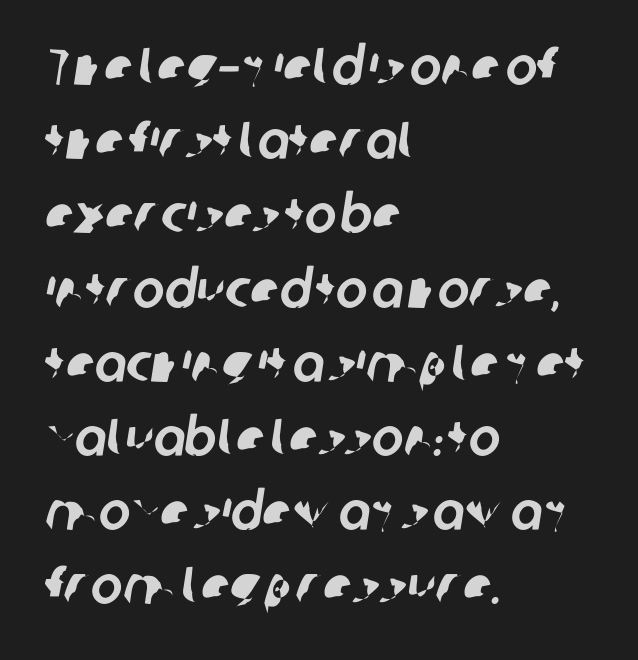
Q: Is the typeface a serif or a sans-serif typeface? A: Sans-serif.
Q: Is the text underlined? A: No.
Q: How is the paragraph aligned? A: Left-aligned.
Q: Is the spacing between letters normal or unusually wide? A: Normal.
Q: Is the spacing between lines tight, normal or loose? A: Normal.
Q: Width (condensed, normal, or wide)? A: Normal.
Q: Stroke contrast? A: Low.
Q: x-height? A: Medium.
Q: Monospaced? A: No.
